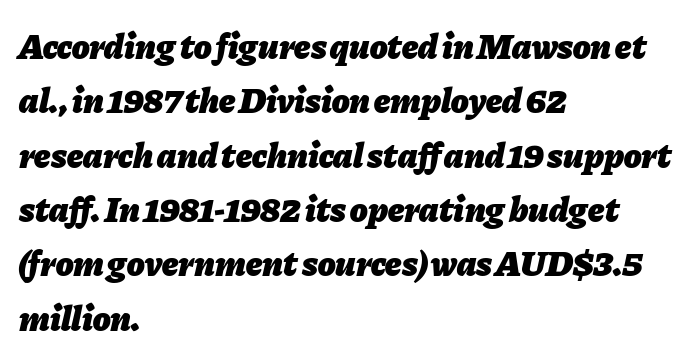
Tracking here is standard; glyphs follow each other at the usual distance. The face used here is proportionally spaced, like ordinary book or web type. The typography opts for an oblique posture over an upright one. Quick note: underline off. Horizontal alignment here is leftward, the default for most running prose. The space between consecutive lines is moderate.
